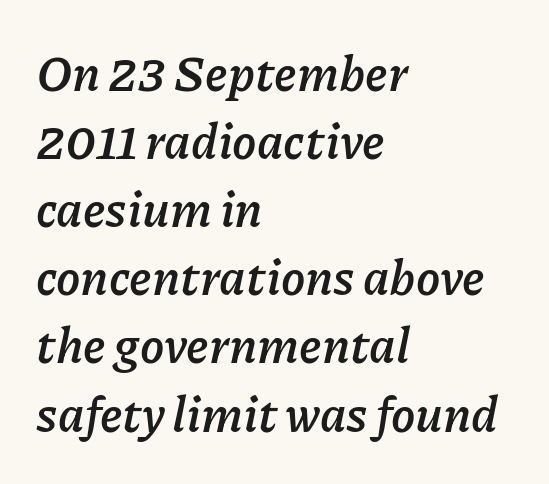
The ragged edge is on the right, which tells us the setting is flush left. Heft: maximum for text — a bold. Does extra space separate the letters? No, they use regular spacing. The designer left line spacing at the default. Letters rest on an invisible, unmarked baseline. Emphasis-style slanted type is in use.
